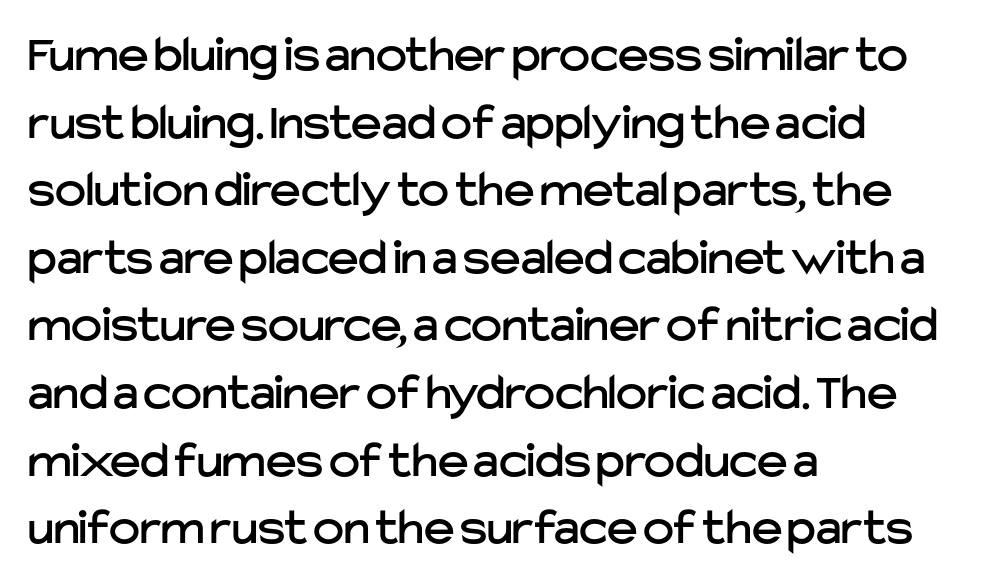
Q: Is the text italic (slanted)? A: No, it is upright.
Q: Is the typeface a serif or a sans-serif typeface? A: Sans-serif.
Q: Is the text underlined? A: No.
Q: How is the paragraph aligned? A: Left-aligned.
Q: Is the spacing between letters normal or unusually wide? A: Normal.
Q: Is the spacing between lines tight, normal or loose? A: Normal.
Q: Width (condensed, normal, or wide)? A: Normal.
Q: Stroke contrast? A: Low.
Q: x-height? A: Medium.
Q: Monospaced? A: No.
